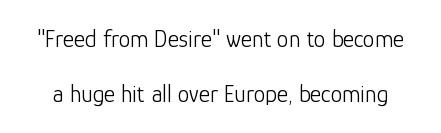
The specimen omits any rule beneath the text block's lines. You can tell it's not italic because the verticals are truly vertical. This reads as an unemphasized weight, regular at the heaviest. Notice the wide empty band between every row — that's loose leading. The tracking reads as untouched default to a designer's eye.
